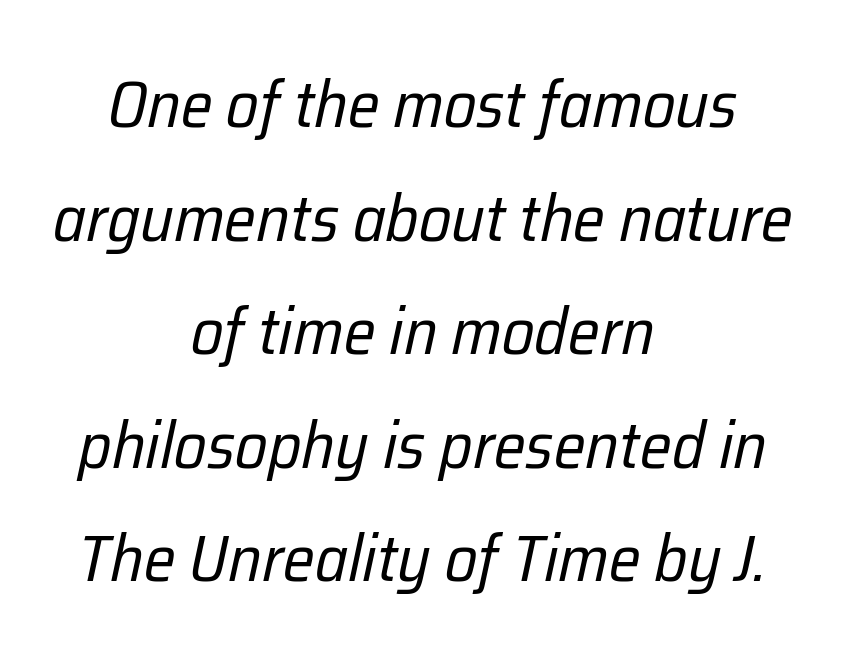
Q: Is the text bold? A: No.
Q: Is the text italic (slanted)? A: Yes, it leans right by about 12 degrees.
Q: Is the text underlined? A: No.
Q: How is the paragraph aligned? A: Centered.
Q: Is the spacing between letters normal or unusually wide? A: Normal.
Q: Width (condensed, normal, or wide)? A: Condensed.
Q: Stroke contrast? A: Low.
Q: x-height? A: Medium.
Q: Monospaced? A: No.
